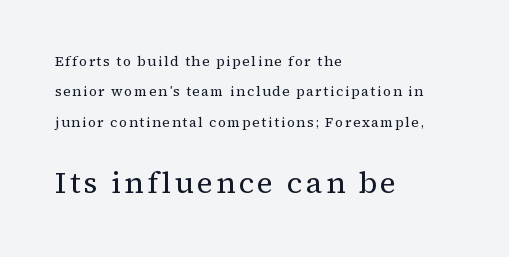
Q: Is the text bold? A: No.
Q: Is the text italic (slanted)? A: No, it is upright.
Q: Is the typeface a serif or a sans-serif typeface? A: Serif.
Q: Is the text underlined? A: No.
Q: How is the paragraph aligned? A: Left-aligned.
Q: Is the spacing between lines tight, normal or loose? A: Loose.
Q: Which block of text is set in a larger size, the first (top) or the second (bottom)? A: The second (bottom) one.
Q: Width (condensed, normal, or wide)? A: Normal.
Q: Stroke contrast? A: Medium.
Q: x-height? A: Medium.
Q: Monospaced? A: No.
